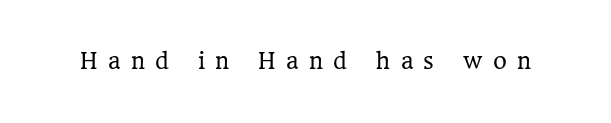
The lettering stays uniformly vertical, giving the passage a roman look. Inter-character spacing is expanded well beyond the font's built-in metrics. No word sits above an underline. Think standard paragraph weight, or any step lighter than that.
